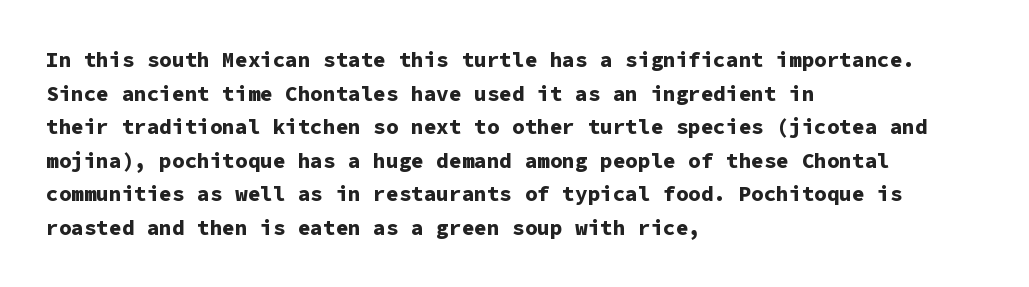
The image shows 21 px bold type, upright; set left-aligned, normal line spacing (1.6x), normal letter spacing, not underlined.
